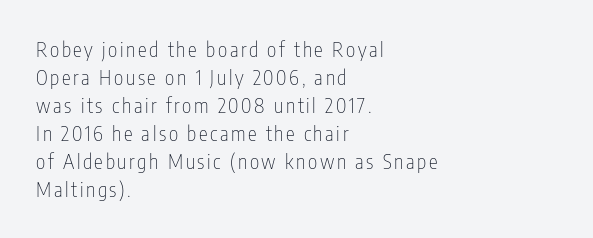
The image shows 20 px text type, upright; set left-aligned, normal line spacing (1.4x), not underlined.
